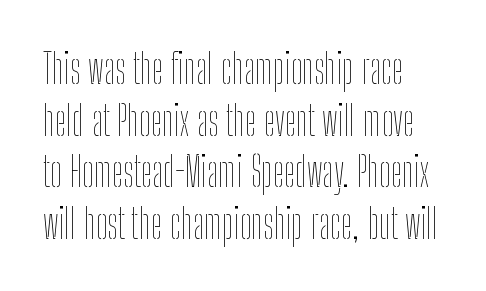
The image shows 41 px thin, condensed type, upright; set normal line spacing (1.26x), normal letter spacing, not underlined; low stroke contrast and a medium x-height.
